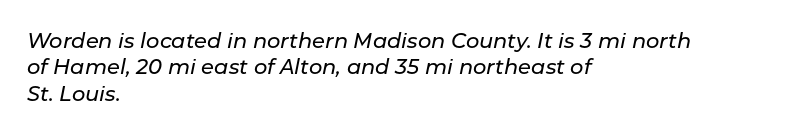
Notice how the passage keeps a crisp vertical edge on the left only. What stands out about the letter spacing? Nothing — it is the standard amount. The foot of each line stays bare and open. Would a proofreader flag this as italicized? Yes.
